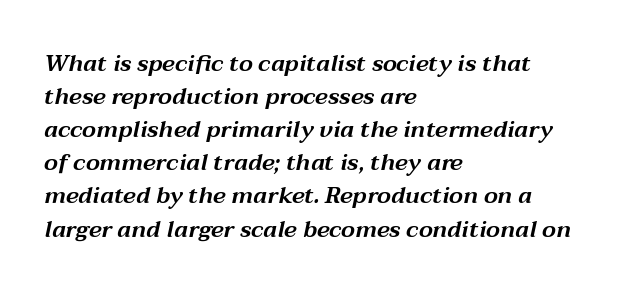
{"italic": "yes", "lean": "right", "slant_degrees": 12, "underline": "no", "align": "left", "line_spacing": "normal", "line_spacing_ratio": 1.44, "letter_spacing": "normal", "letter_spacing_em": 0.0, "glyph_px": 23}
